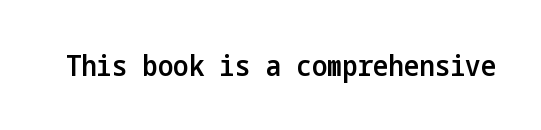
This sample uses a sans-serif face. Slightly chunky letters — semibold, I'd say, not full bold. Characters remain perfectly vertical along every line. The space directly below the letters is spotless. How are the letters spaced? Ordinarily, with no added tracking.
